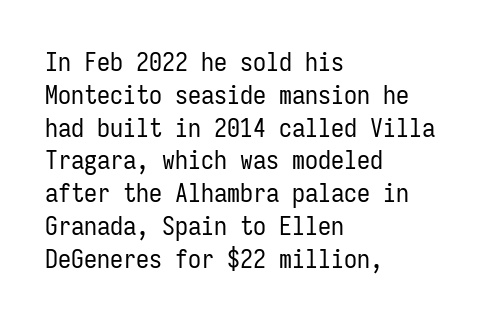
Check the space under the baseline: it is left empty. Posture: upright roman. Is the type heavy? It reads as light-to-regular instead. One-word summary of the alignment: left. The line-height multiplier appears to be the usual default.
